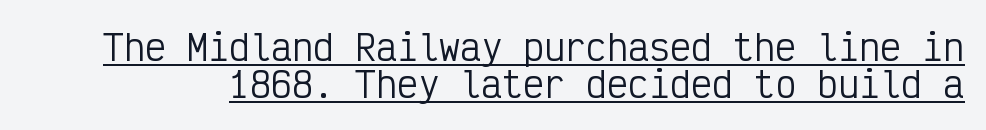
Is there any slant? The stems are plumb. The glyphs are accompanied by a horizontal stroke just below them. This sample has the even, mechanical cadence of fixed-width lettering. Whoever set this chose condensed vertical rhythm over breathing room.
